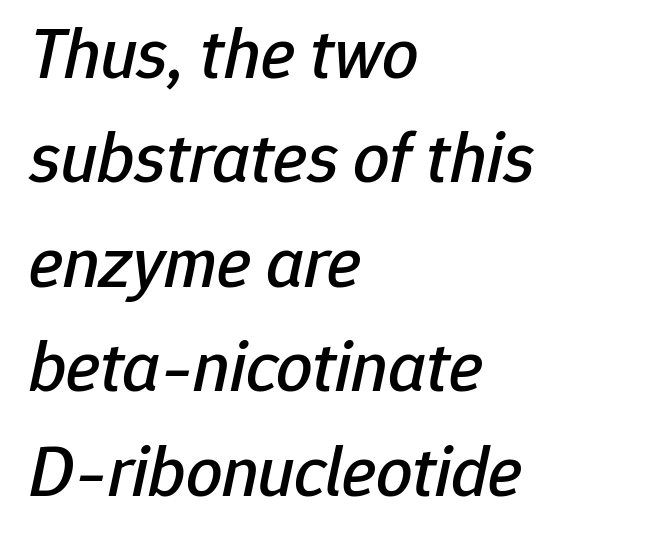
Line spacing here is normal. The rendering uses natural spacing where letterforms have individual widths. This rendering features lettering with no underline. Short and long lines alike share a common starting point at left. Would a proofreader flag this as italicized? Yes.
